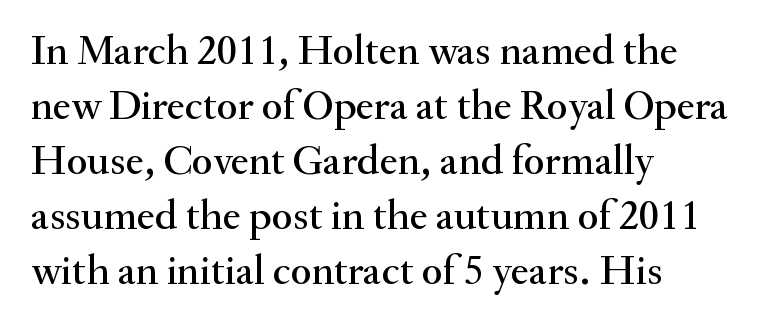
{"serif": "yes", "italic": "no", "width": "normal", "stroke_contrast": "medium", "x_height": "small", "monospaced": "no", "underline": "no", "align": "left", "line_spacing": "normal", "line_spacing_ratio": 1.28, "letter_spacing": "normal", "letter_spacing_em": 0.0, "glyph_px": 43}
